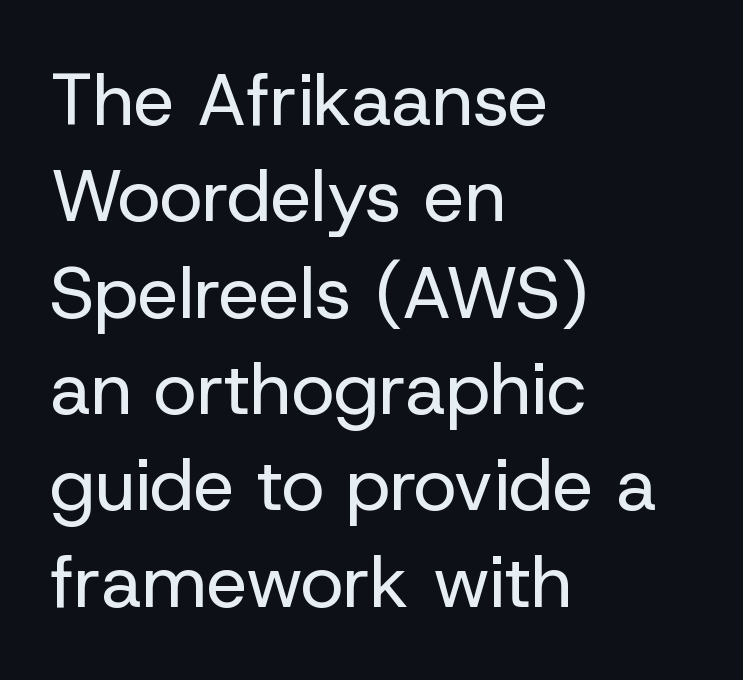
The image shows 73 px regular-weight sans-serif type, upright; set left-aligned, normal line spacing (1.32x), normal letter spacing, not underlined; low stroke contrast and a medium x-height.
